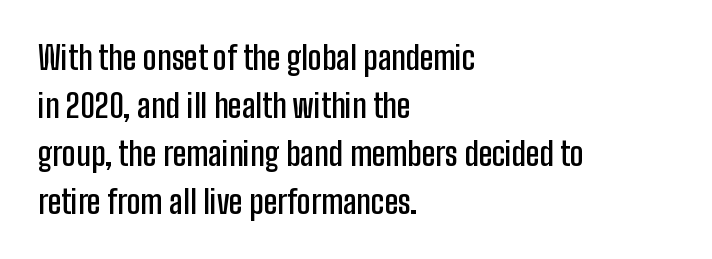
The image shows 32 px semibold, condensed sans-serif type, upright; set left-aligned, normal line spacing (1.5x), normal letter spacing, not underlined; low stroke contrast and a medium x-height.
